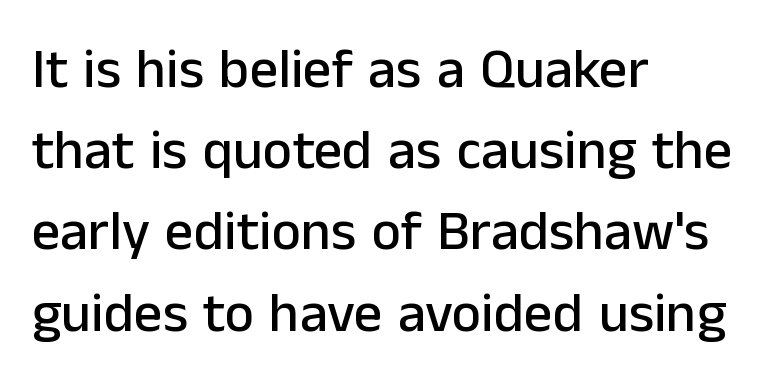
Vertical strokes here are truly vertical. Vertically, the passage feels balanced, rows spaced as you'd expect. Is this a fixed-width face? No — the glyphs have proportional, varying widths. What stands out about the letter spacing? Nothing — it is the standard amount. This sample uses a sans-serif face.
